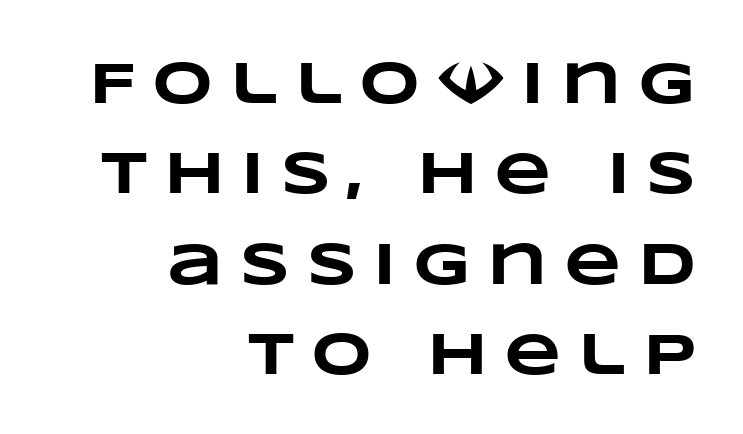
{"bold": "yes", "weight": "heavy", "width": "wide", "stroke_contrast": "low", "x_height": "large", "monospaced": "no", "underline": "no", "align": "right", "line_spacing": "normal", "line_spacing_ratio": 1.53, "letter_spacing": "wide", "letter_spacing_em": 0.28, "glyph_px": 59}
